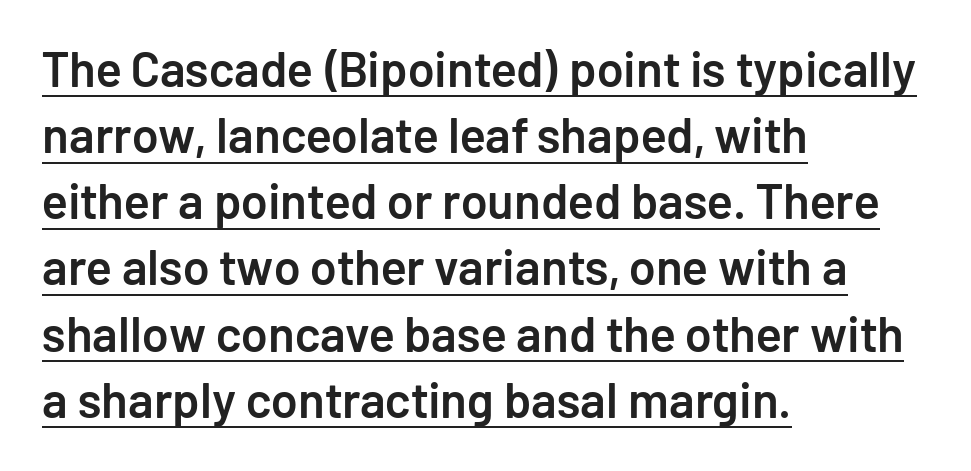
The image shows 49 px semibold sans-serif type, upright; set left-aligned, normal line spacing (1.35x), normal letter spacing, underlined; low stroke contrast and a medium x-height.
